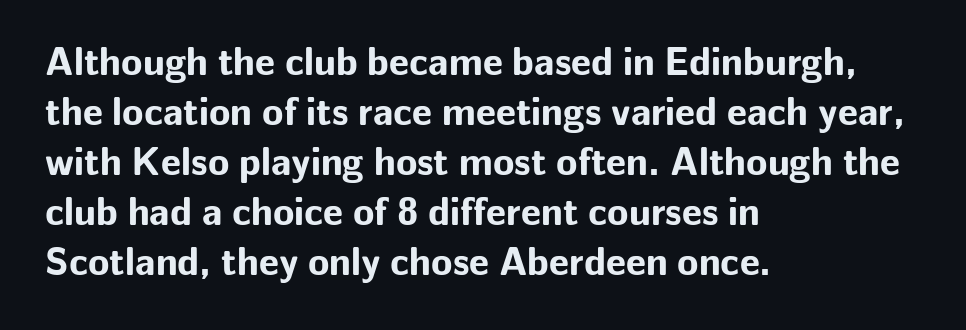
{"serif": "no", "italic": "no", "bold": "yes", "weight": "bold", "width": "normal", "stroke_contrast": "low", "x_height": "medium", "monospaced": "no", "underline": "no", "align": "left", "line_spacing": "normal", "line_spacing_ratio": 1.28, "letter_spacing": "normal", "letter_spacing_em": 0.0, "glyph_px": 39}
